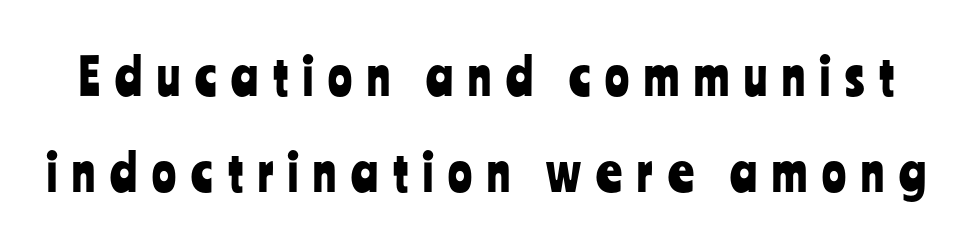
{"serif": "no", "italic": "no", "width": "condensed", "stroke_contrast": "low", "x_height": "medium", "monospaced": "no", "underline": "no", "line_spacing": "loose", "line_spacing_ratio": 1.92, "letter_spacing": "wide", "letter_spacing_em": 0.3, "glyph_px": 50}
